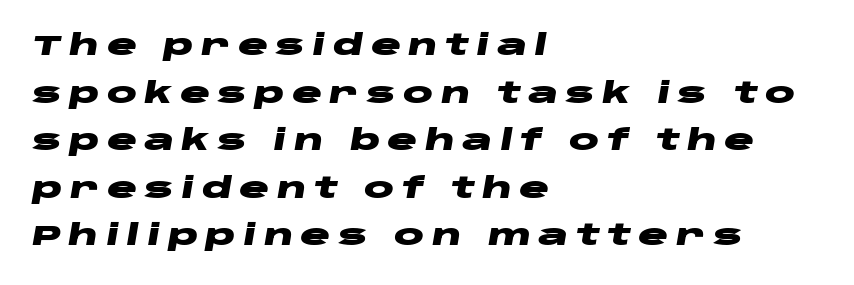
{"italic": "yes", "lean": "right", "slant_degrees": 10, "bold": "yes", "weight": "heavy", "width": "wide", "stroke_contrast": "low", "x_height": "large", "monospaced": "no", "underline": "no", "align": "left", "line_spacing": "normal", "line_spacing_ratio": 1.7, "letter_spacing": "wide", "letter_spacing_em": 0.26, "glyph_px": 28}
